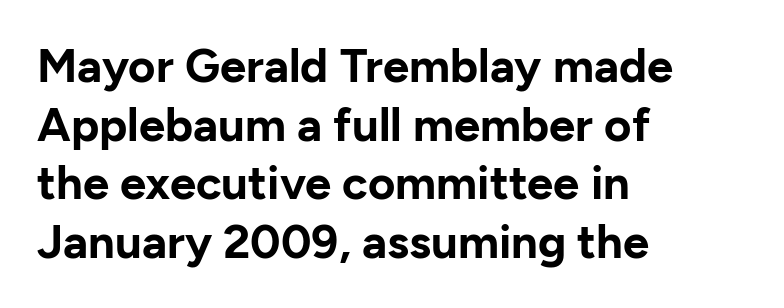
{"serif": "no", "italic": "no", "bold": "yes", "weight": "bold", "width": "normal", "stroke_contrast": "low", "x_height": "medium", "monospaced": "no", "underline": "no", "align": "left", "line_spacing": "normal", "line_spacing_ratio": 1.25, "letter_spacing": "normal", "letter_spacing_em": 0.0, "glyph_px": 47}
